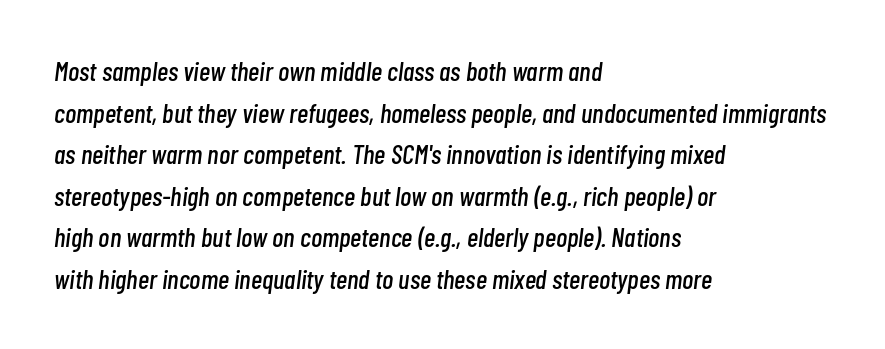
The image shows 27 px text type, italic (leaning right); set left-aligned, normal line spacing (1.54x), normal letter spacing, not underlined.
